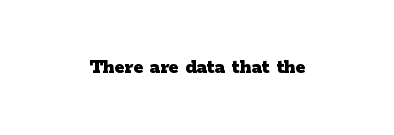
The letterforms sit shoulder to shoulder at normal distance. These lines were composed using upright roman letters. Check the space under the baseline: it is left empty. The sample has been set heavy, in full bold.
